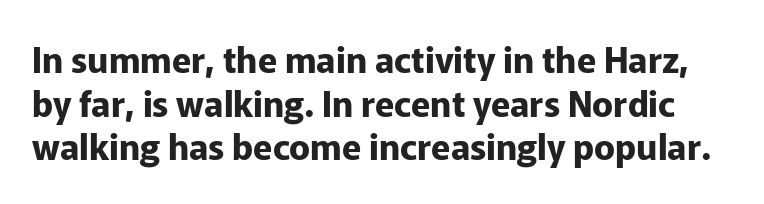
The image shows 35 px bold sans-serif type, upright; set normal line spacing (1.25x), normal letter spacing, not underlined; low stroke contrast and a medium x-height.
